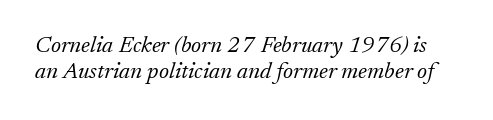
The image shows 23 px text type, italic (leaning right); set tight line spacing (1.13x), normal letter spacing, not underlined.
